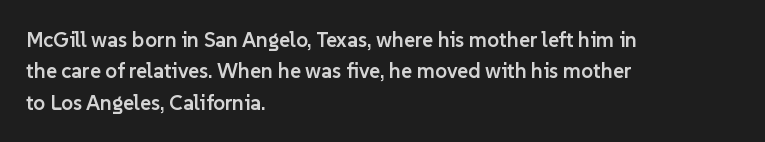
{"italic": "no", "bold": "semi", "underline": "no", "align": "left", "line_spacing": "normal", "line_spacing_ratio": 1.5, "letter_spacing": "normal", "letter_spacing_em": 0.0, "glyph_px": 21}
